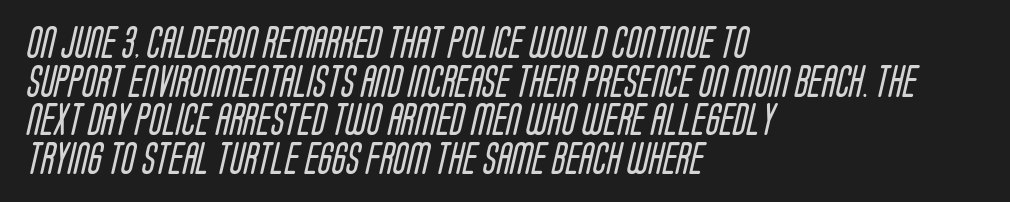
Q: Is the text bold? A: No.
Q: Is the typeface a serif or a sans-serif typeface? A: Sans-serif.
Q: Is the text underlined? A: No.
Q: How is the paragraph aligned? A: Left-aligned.
Q: Is the spacing between letters normal or unusually wide? A: Normal.
Q: Width (condensed, normal, or wide)? A: Condensed.
Q: Stroke contrast? A: Low.
Q: x-height? A: Large.
Q: Monospaced? A: No.
